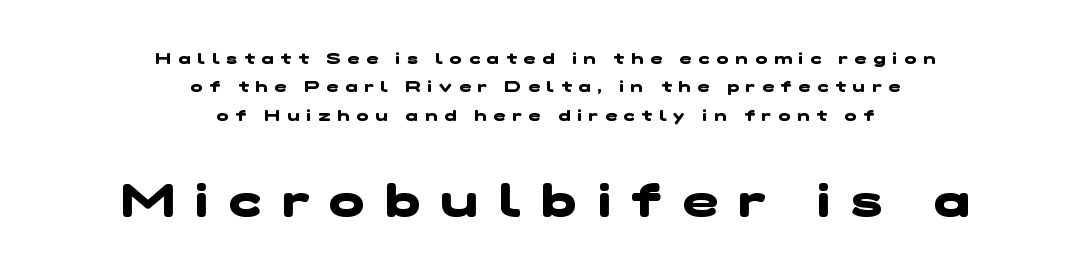
Q: Is the text bold? A: Yes.
Q: Is the typeface a serif or a sans-serif typeface? A: Sans-serif.
Q: Is the text underlined? A: No.
Q: How is the paragraph aligned? A: Centered.
Q: Is the spacing between letters normal or unusually wide? A: Unusually wide.
Q: Which block of text is set in a larger size, the first (top) or the second (bottom)? A: The second (bottom) one.
Q: Width (condensed, normal, or wide)? A: Wide.
Q: Stroke contrast? A: Low.
Q: x-height? A: Medium.
Q: Monospaced? A: No.
